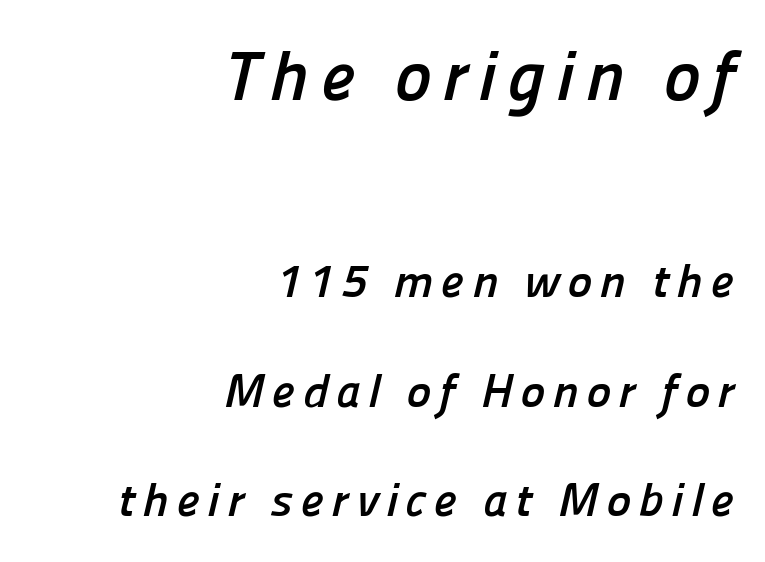
{"serif": "no", "bold": "yes", "weight": "semibold", "width": "normal", "stroke_contrast": "low", "x_height": "medium", "monospaced": "no", "underline": "no", "align": "right", "line_spacing": "loose", "line_spacing_ratio": 2.33, "larger_block": "first", "size_ratio": 1.49, "glyph_px": 70}
